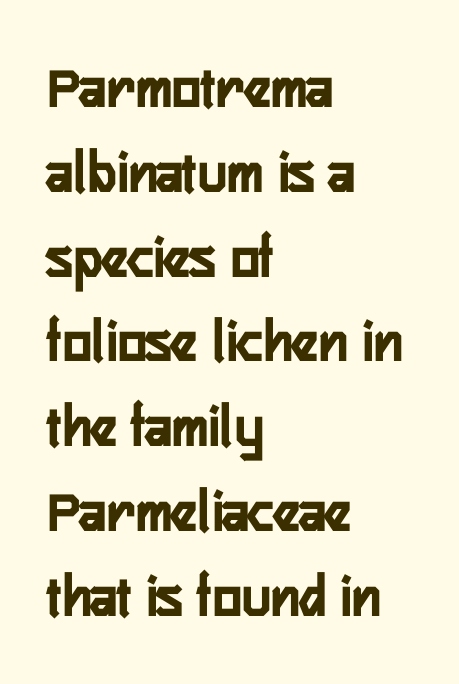
{"serif": "no", "italic": "no", "width": "condensed", "stroke_contrast": "low", "x_height": "medium", "monospaced": "no", "underline": "no", "align": "left", "line_spacing": "normal", "line_spacing_ratio": 1.39, "letter_spacing": "normal", "letter_spacing_em": 0.0, "glyph_px": 61}
